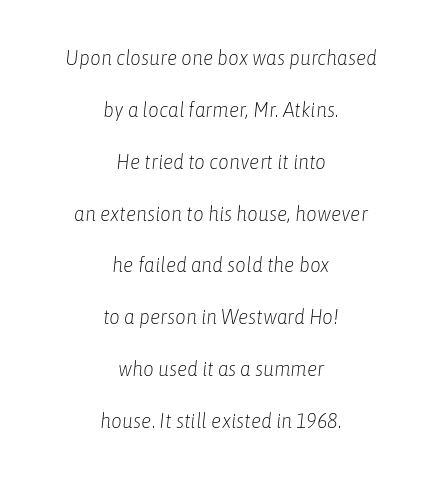
Compared with a typical body face, this is equally light or lighter still. Horizontal bands of white between lines are thick stripes. The space directly below the letters is spotless. This sample uses plain, unmodified letter spacing.
